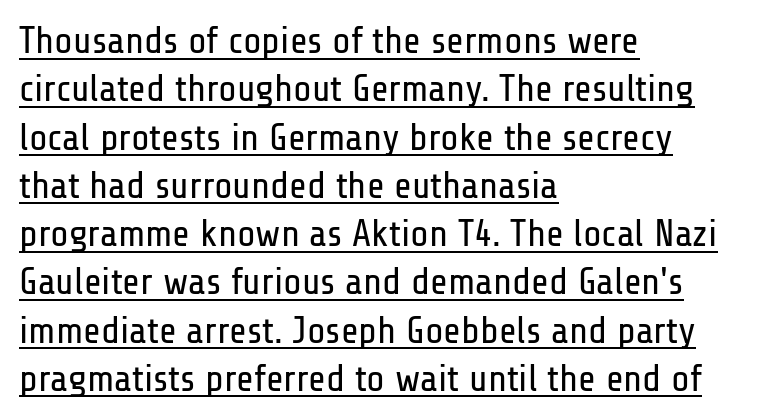
Q: Is the text bold? A: No.
Q: Is the text italic (slanted)? A: No, it is upright.
Q: Is the typeface a serif or a sans-serif typeface? A: Sans-serif.
Q: Is the text underlined? A: Yes.
Q: How is the paragraph aligned? A: Left-aligned.
Q: Is the spacing between letters normal or unusually wide? A: Normal.
Q: Is the spacing between lines tight, normal or loose? A: Normal.
Q: Width (condensed, normal, or wide)? A: Condensed.
Q: Stroke contrast? A: Low.
Q: x-height? A: Medium.
Q: Monospaced? A: No.
